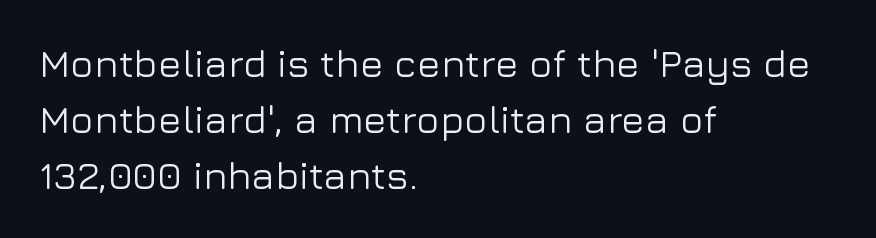
Q: Is the text italic (slanted)? A: No, it is upright.
Q: Is the typeface a serif or a sans-serif typeface? A: Sans-serif.
Q: Is the text underlined? A: No.
Q: How is the paragraph aligned? A: Left-aligned.
Q: Is the spacing between letters normal or unusually wide? A: Normal.
Q: Is the spacing between lines tight, normal or loose? A: Normal.
Q: Width (condensed, normal, or wide)? A: Normal.
Q: Stroke contrast? A: Low.
Q: x-height? A: Medium.
Q: Monospaced? A: No.
